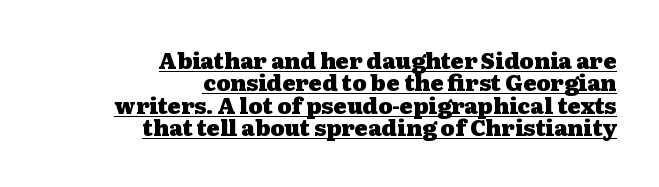
Q: Is the text bold? A: Yes.
Q: Is the text italic (slanted)? A: No, it is upright.
Q: Is the text underlined? A: Yes.
Q: How is the paragraph aligned? A: Right-aligned.
Q: Is the spacing between letters normal or unusually wide? A: Normal.
Q: Is the spacing between lines tight, normal or loose? A: Tight.
